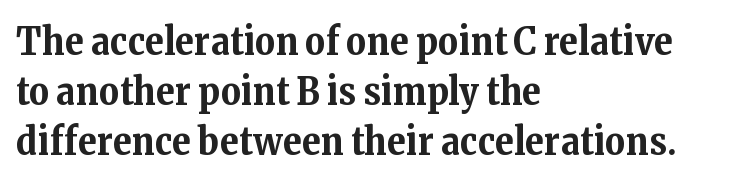
Q: Is the text bold? A: Yes.
Q: Is the text italic (slanted)? A: No, it is upright.
Q: Is the typeface a serif or a sans-serif typeface? A: Serif.
Q: Is the text underlined? A: No.
Q: How is the paragraph aligned? A: Left-aligned.
Q: Is the spacing between letters normal or unusually wide? A: Normal.
Q: Is the spacing between lines tight, normal or loose? A: Normal.
Q: Width (condensed, normal, or wide)? A: Normal.
Q: Stroke contrast? A: Medium.
Q: x-height? A: Medium.
Q: Monospaced? A: No.
